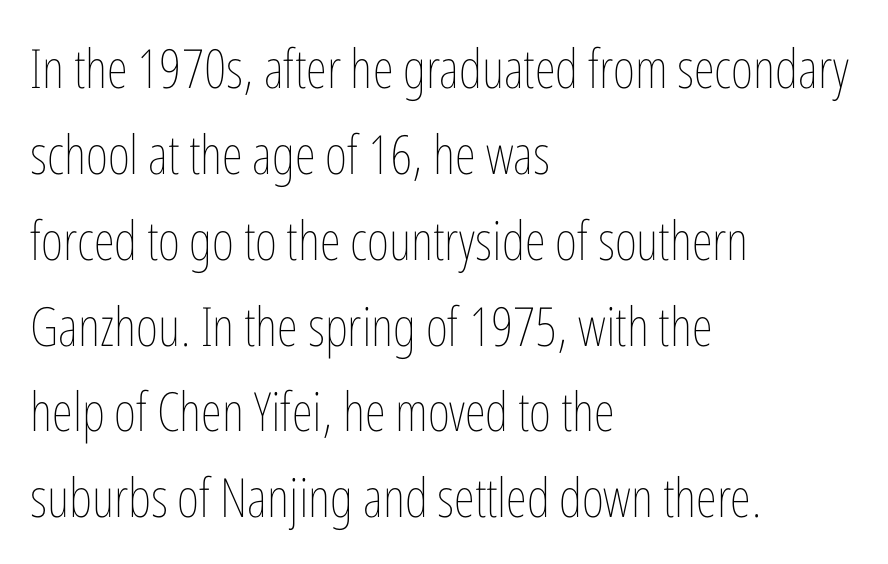
Q: Is the text bold? A: No.
Q: Is the text italic (slanted)? A: No, it is upright.
Q: Is the text underlined? A: No.
Q: How is the paragraph aligned? A: Left-aligned.
Q: Is the spacing between letters normal or unusually wide? A: Normal.
Q: Is the spacing between lines tight, normal or loose? A: Normal.
Q: Width (condensed, normal, or wide)? A: Condensed.
Q: Stroke contrast? A: Low.
Q: x-height? A: Medium.
Q: Monospaced? A: No.
